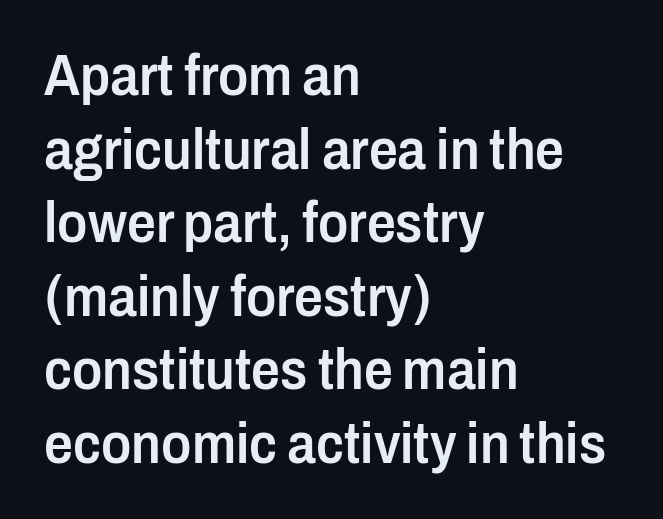
A typesetter would label this face a sans. The passage shown is typed in a proportional face where columns would drift. Students, observe: this is what conventionally led text looks like. The area under the type is left untouched. The letters are semibold — heavier than regular but short of a full bold.
